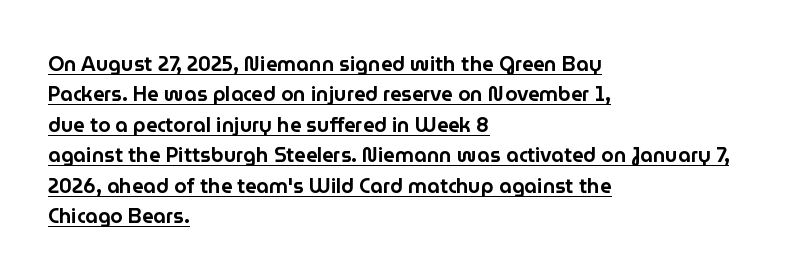
Q: Is the text italic (slanted)? A: No, it is upright.
Q: Is the text underlined? A: Yes.
Q: How is the paragraph aligned? A: Left-aligned.
Q: Is the spacing between letters normal or unusually wide? A: Normal.
Q: Is the spacing between lines tight, normal or loose? A: Normal.
